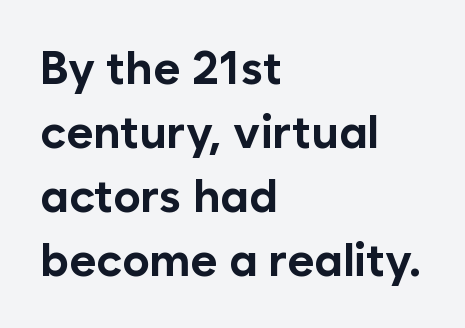
The type is set solid horizontally, with unmodified tracking. This sample keeps an unexceptional amount of space between lines. The rendering shows plain stroke endings on the letterforms — a sans-serif design. Each row of text sits above clean, open space. The axis of the letterforms is exactly vertical. In terms of weight, the rendering is a true, heavy bold.
